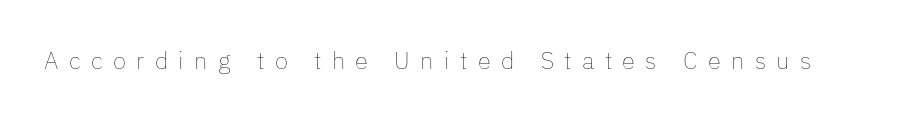
{"italic": "no", "bold": "no", "underline": "no", "letter_spacing": "wide", "letter_spacing_em": 0.43, "glyph_px": 24}
